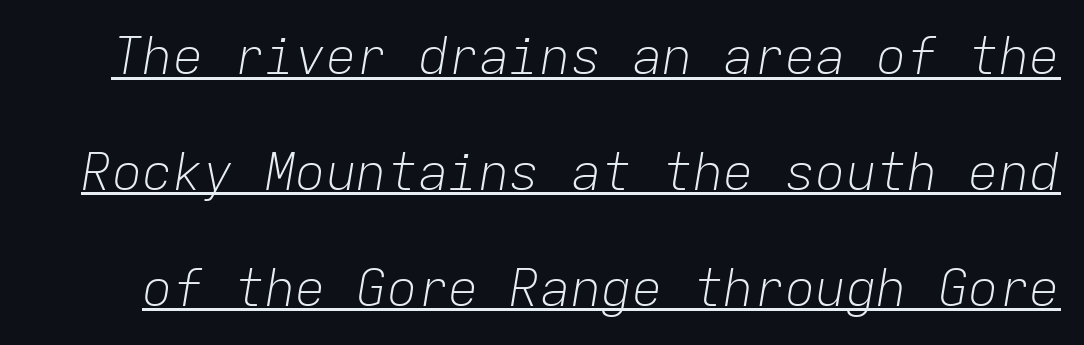
Underline: present. Is this a heavy cut? Hardly; it is regular or lighter. The passage shown stacks its lines with a broad gap. The rendering uses typewriter-style spacing with identical character cells. Observe the lean: these are italic letterforms.
